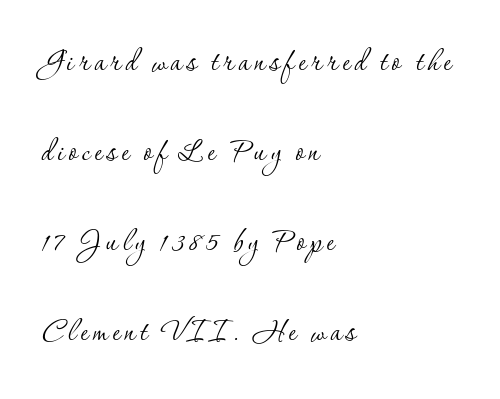
The image shows 38 px thin serif type; set left-aligned, loose line spacing (2.37x), not underlined; low stroke contrast and a small x-height.
